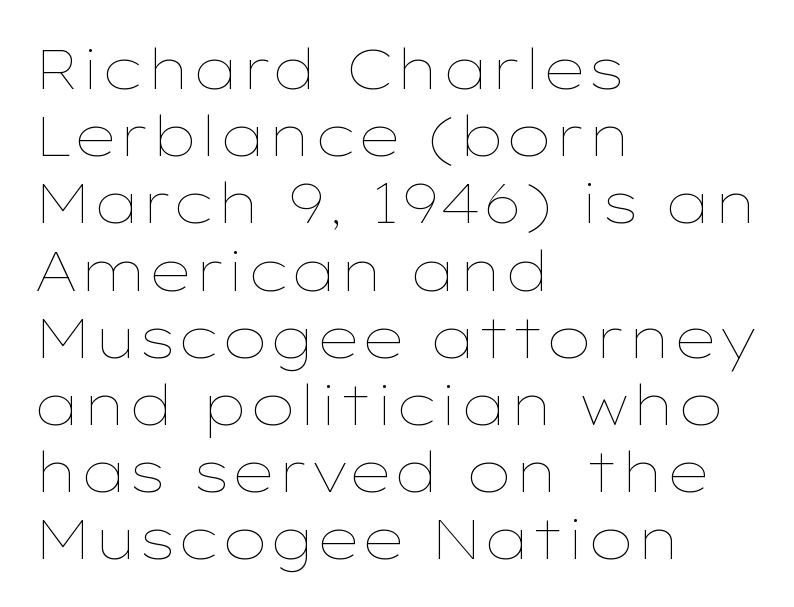
Q: Is the text bold? A: No.
Q: Is the text italic (slanted)? A: No, it is upright.
Q: Is the text underlined? A: No.
Q: How is the paragraph aligned? A: Left-aligned.
Q: Is the spacing between letters normal or unusually wide? A: Normal.
Q: Width (condensed, normal, or wide)? A: Wide.
Q: Stroke contrast? A: Low.
Q: x-height? A: Medium.
Q: Monospaced? A: No.
